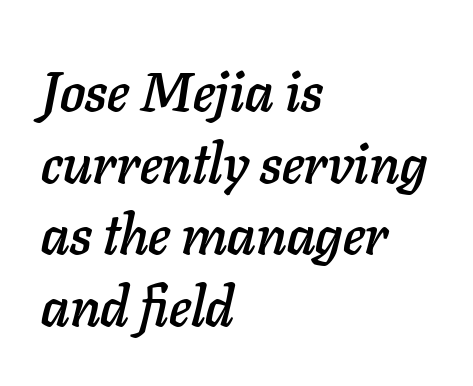
Q: Is the text italic (slanted)? A: Yes, it leans right by about 11 degrees.
Q: Is the text underlined? A: No.
Q: How is the paragraph aligned? A: Left-aligned.
Q: Is the spacing between letters normal or unusually wide? A: Normal.
Q: Is the spacing between lines tight, normal or loose? A: Normal.
Q: Width (condensed, normal, or wide)? A: Normal.
Q: Stroke contrast? A: Low.
Q: x-height? A: Medium.
Q: Monospaced? A: No.
